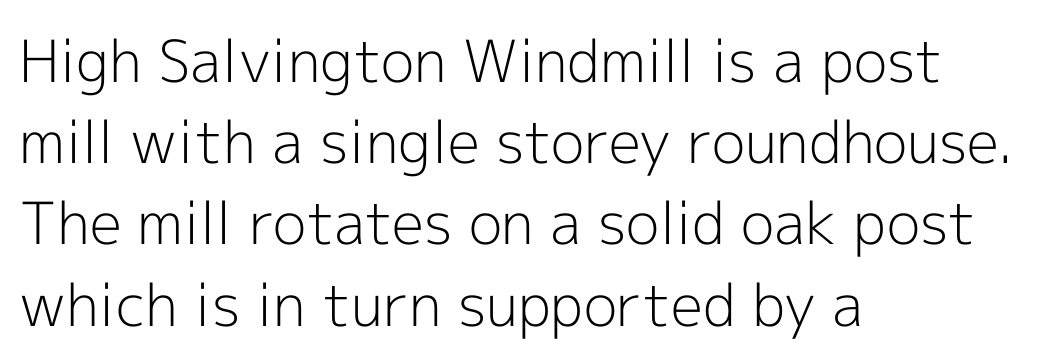
The image shows 58 px light sans-serif type, upright; set left-aligned, normal line spacing (1.4x), normal letter spacing, not underlined; a medium x-height.
